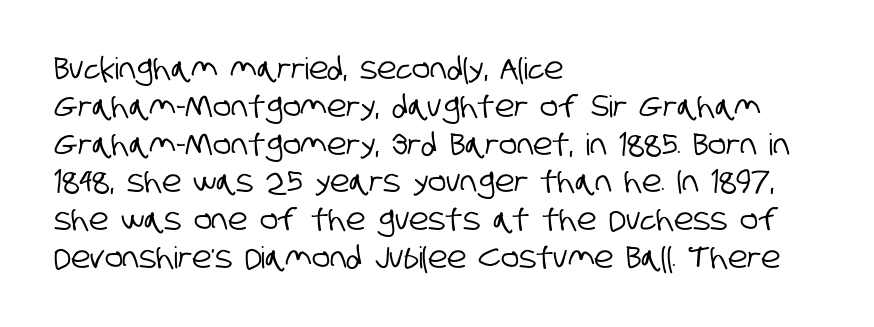
The image shows 30 px condensed sans-serif type; set left-aligned, normal line spacing (1.26x), normal letter spacing, not underlined; low stroke contrast and a large x-height.
